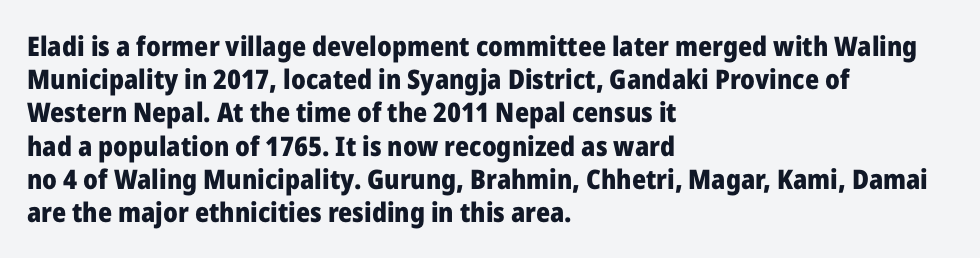
There is no visible air inserted between adjacent glyphs. In terms of weight, the rendering is a true, heavy bold. Visually the block forms a straight wall on the left and a jagged coastline on the right. Lines of text with bare space underneath. If you drew a line through each stem, it would be perfectly vertical.
